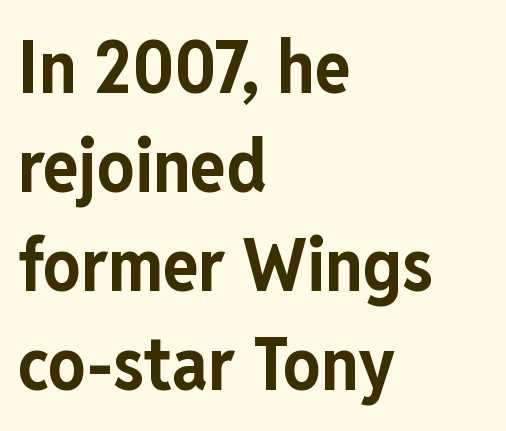
Q: Is the text bold? A: Yes.
Q: Is the text italic (slanted)? A: No, it is upright.
Q: Is the typeface a serif or a sans-serif typeface? A: Sans-serif.
Q: Is the text underlined? A: No.
Q: How is the paragraph aligned? A: Left-aligned.
Q: Is the spacing between letters normal or unusually wide? A: Normal.
Q: Is the spacing between lines tight, normal or loose? A: Normal.
Q: Width (condensed, normal, or wide)? A: Condensed.
Q: Stroke contrast? A: Low.
Q: x-height? A: Medium.
Q: Monospaced? A: No.
